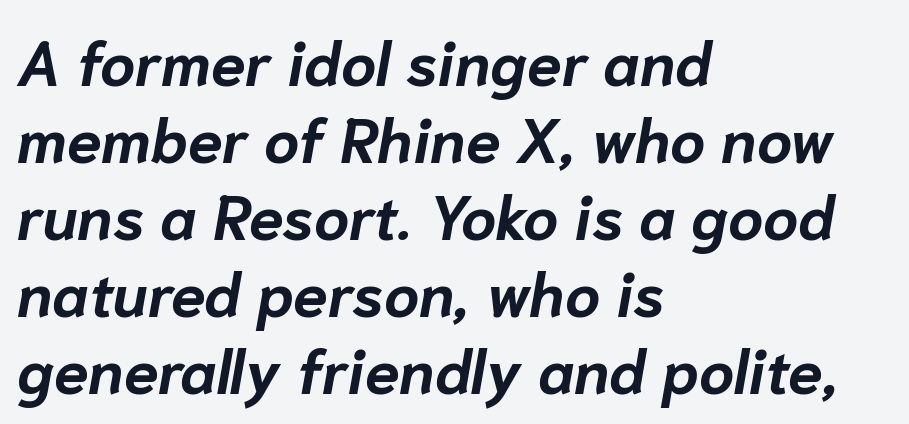
The image shows 62 px bold type, italic (leaning right); set left-aligned, line spacing 1.24x, normal letter spacing, not underlined; low stroke contrast and a medium x-height.
